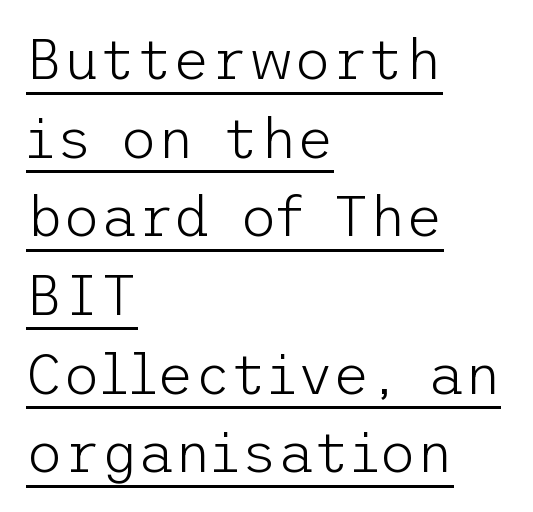
The image shows 57 px light sans-serif type, upright; set left-aligned, normal line spacing (1.38x), normal letter spacing, underlined; low stroke contrast and a medium x-height.
